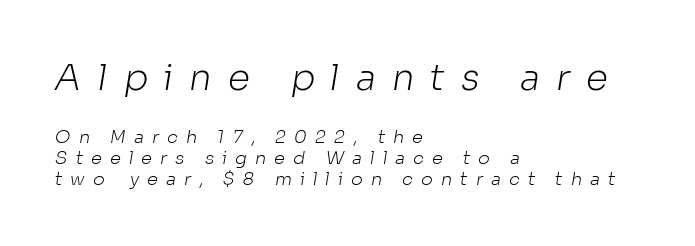
Q: Is the text bold? A: No.
Q: Is the typeface a serif or a sans-serif typeface? A: Sans-serif.
Q: Is the text underlined? A: No.
Q: How is the paragraph aligned? A: Left-aligned.
Q: Is the spacing between letters normal or unusually wide? A: Unusually wide.
Q: Is the spacing between lines tight, normal or loose? A: Tight.
Q: Which block of text is set in a larger size, the first (top) or the second (bottom)? A: The first (top) one.
Q: Width (condensed, normal, or wide)? A: Normal.
Q: Stroke contrast? A: Low.
Q: x-height? A: Medium.
Q: Monospaced? A: No.
